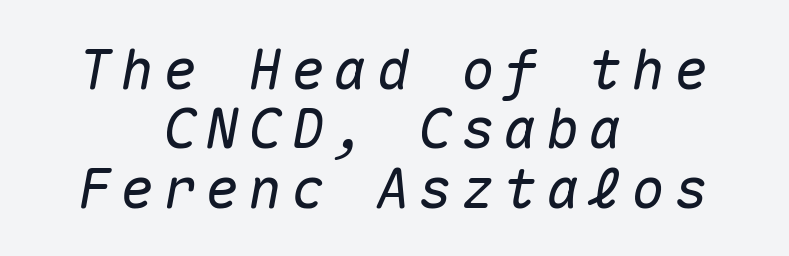
Q: Is the text italic (slanted)? A: Yes, it leans right by about 10 degrees.
Q: Is the text underlined? A: No.
Q: How is the paragraph aligned? A: Centered.
Q: Is the spacing between lines tight, normal or loose? A: Tight.
Q: Width (condensed, normal, or wide)? A: Normal.
Q: Stroke contrast? A: Medium.
Q: x-height? A: Medium.
Q: Monospaced? A: Yes.
